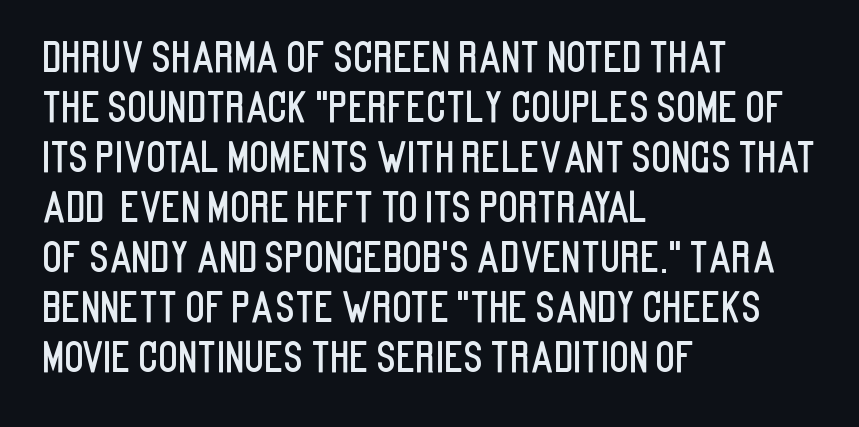
Q: Is the text italic (slanted)? A: No, it is upright.
Q: Is the typeface a serif or a sans-serif typeface? A: Sans-serif.
Q: Is the text underlined? A: No.
Q: How is the paragraph aligned? A: Left-aligned.
Q: Is the spacing between letters normal or unusually wide? A: Normal.
Q: Width (condensed, normal, or wide)? A: Condensed.
Q: Stroke contrast? A: Low.
Q: x-height? A: Large.
Q: Monospaced? A: No.
